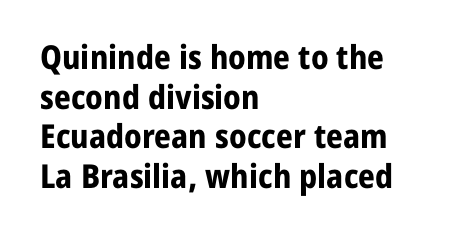
Q: Is the text bold? A: Yes.
Q: Is the text italic (slanted)? A: No, it is upright.
Q: Is the typeface a serif or a sans-serif typeface? A: Sans-serif.
Q: Is the text underlined? A: No.
Q: How is the paragraph aligned? A: Left-aligned.
Q: Is the spacing between letters normal or unusually wide? A: Normal.
Q: Width (condensed, normal, or wide)? A: Normal.
Q: Stroke contrast? A: Low.
Q: x-height? A: Medium.
Q: Monospaced? A: No.
